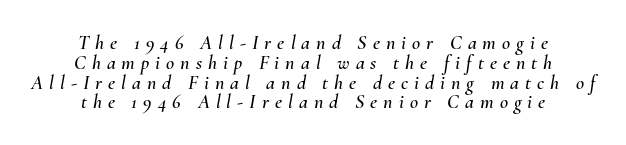
Q: Is the text italic (slanted)? A: Yes, it leans right by about 10 degrees.
Q: Is the text underlined? A: No.
Q: How is the paragraph aligned? A: Centered.
Q: Is the spacing between letters normal or unusually wide? A: Unusually wide.
Q: Is the spacing between lines tight, normal or loose? A: Tight.
